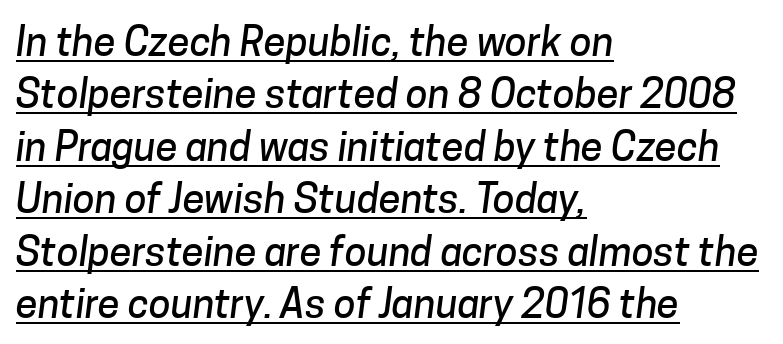
The image shows 40 px sans-serif type; set left-aligned, normal line spacing (1.31x), normal letter spacing, underlined; low stroke contrast and a medium x-height.
